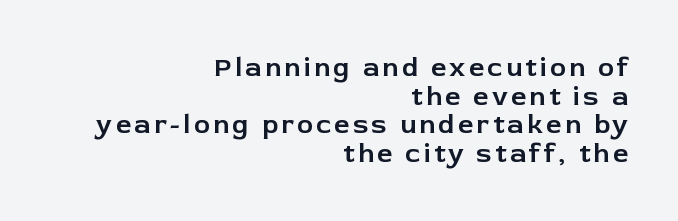
Q: Is the text italic (slanted)? A: No, it is upright.
Q: Is the text underlined? A: No.
Q: How is the paragraph aligned? A: Right-aligned.
Q: Is the spacing between lines tight, normal or loose? A: Tight.
